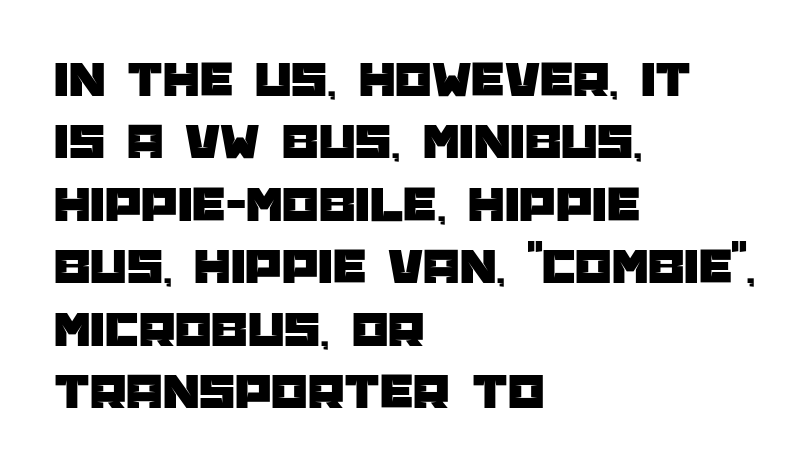
Q: Is the text italic (slanted)? A: No, it is upright.
Q: Is the typeface a serif or a sans-serif typeface? A: Sans-serif.
Q: Is the text underlined? A: No.
Q: How is the paragraph aligned? A: Left-aligned.
Q: Is the spacing between letters normal or unusually wide? A: Normal.
Q: Width (condensed, normal, or wide)? A: Normal.
Q: Stroke contrast? A: Low.
Q: x-height? A: Large.
Q: Monospaced? A: No.
